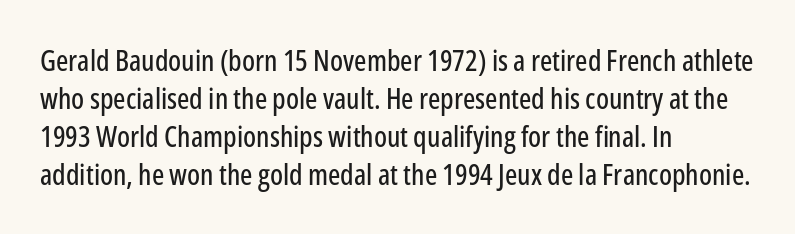
The image shows 29 px condensed sans-serif type, upright; set left-aligned, normal line spacing (1.31x), normal letter spacing, not underlined; low stroke contrast and a medium x-height.
